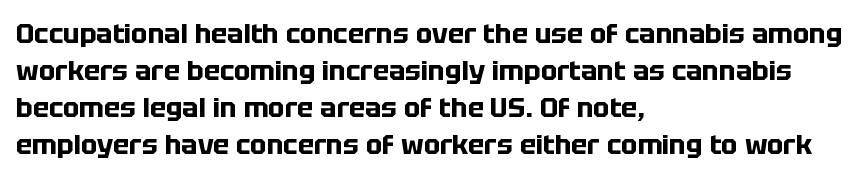
The image shows 27 px bold type, upright; set left-aligned, normal line spacing (1.37x), normal letter spacing, not underlined.
